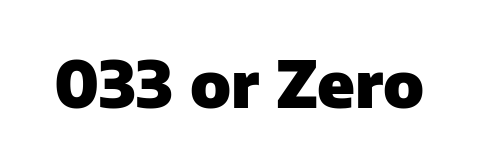
The image shows 65 px heavy sans-serif type, upright; set normal letter spacing, not underlined; low stroke contrast and a medium x-height.
